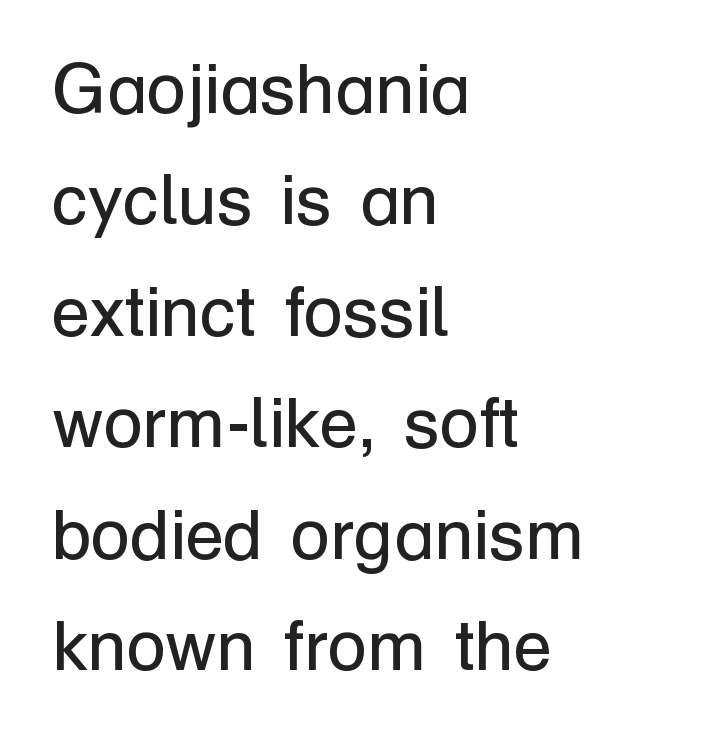
{"serif": "no", "italic": "no", "bold": "no", "weight": "regular", "width": "normal", "stroke_contrast": "low", "x_height": "medium", "monospaced": "no", "underline": "no", "align": "left", "line_spacing": "normal", "line_spacing_ratio": 1.57, "letter_spacing": "normal", "letter_spacing_em": 0.0, "glyph_px": 71}
